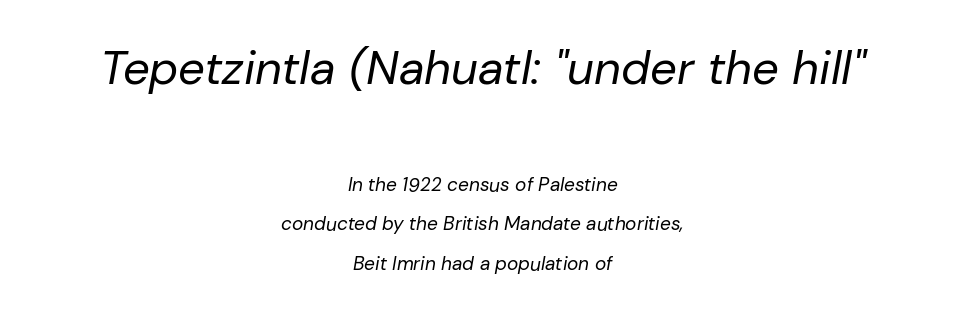
{"italic": "yes", "lean": "right", "slant_degrees": 10, "bold": "no", "weight": "regular", "width": "normal", "stroke_contrast": "low", "x_height": "medium", "monospaced": "no", "underline": "no", "align": "center", "line_spacing": "loose", "line_spacing_ratio": 2.07, "letter_spacing": "normal", "letter_spacing_em": 0.0, "larger_block": "first", "size_ratio": 2.47, "glyph_px": 47}
